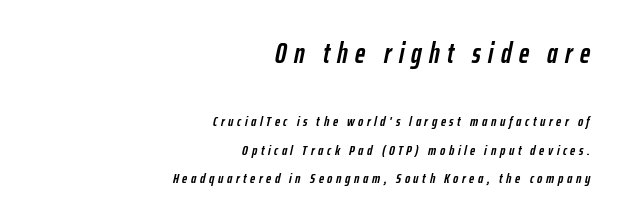
{"italic": "yes", "lean": "right", "slant_degrees": 12, "bold": "yes", "weight": "semibold", "width": "condensed", "stroke_contrast": "low", "x_height": "medium", "monospaced": "no", "underline": "no", "align": "right", "line_spacing": "loose", "line_spacing_ratio": 2.03, "letter_spacing": "wide", "letter_spacing_em": 0.26, "larger_block": "first", "size_ratio": 2.0, "glyph_px": 28}
